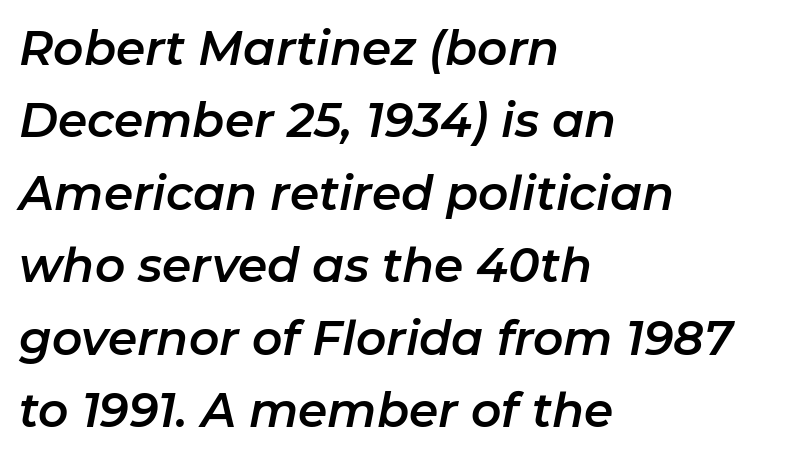
{"italic": "yes", "lean": "right", "slant_degrees": 11, "width": "normal", "stroke_contrast": "low", "x_height": "medium", "monospaced": "no", "underline": "no", "align": "left", "line_spacing": "normal", "line_spacing_ratio": 1.54, "letter_spacing": "normal", "letter_spacing_em": 0.0, "glyph_px": 47}
